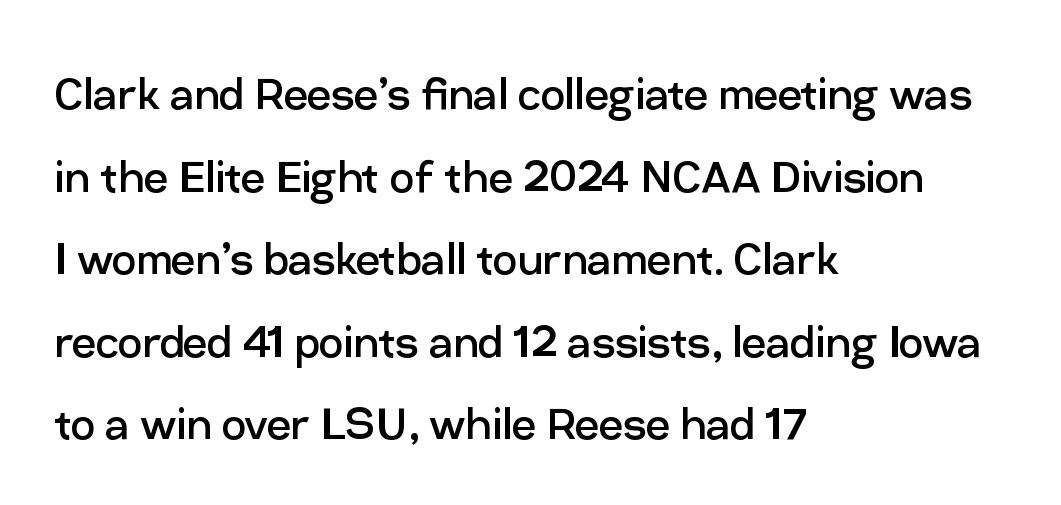
Q: Is the text bold? A: No.
Q: Is the text italic (slanted)? A: No, it is upright.
Q: Is the typeface a serif or a sans-serif typeface? A: Sans-serif.
Q: Is the text underlined? A: No.
Q: How is the paragraph aligned? A: Left-aligned.
Q: Is the spacing between letters normal or unusually wide? A: Normal.
Q: Is the spacing between lines tight, normal or loose? A: Normal.
Q: Width (condensed, normal, or wide)? A: Normal.
Q: Stroke contrast? A: Low.
Q: x-height? A: Medium.
Q: Monospaced? A: No.
